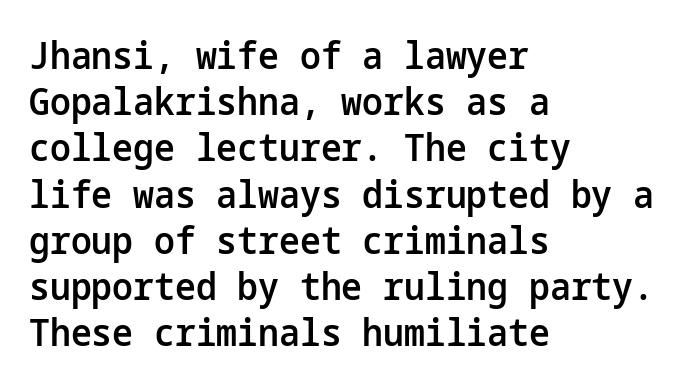
{"serif": "no", "italic": "no", "bold": "semi", "weight": "semibold", "width": "normal", "stroke_contrast": "low", "x_height": "medium", "underline": "no", "align": "left", "line_spacing": "normal", "line_spacing_ratio": 1.25, "letter_spacing": "normal", "letter_spacing_em": 0.0, "glyph_px": 37}
